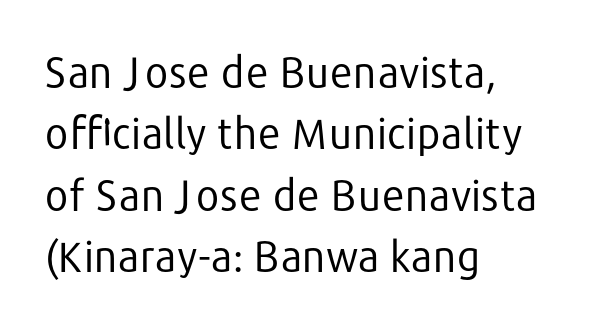
{"serif": "no", "italic": "no", "bold": "no", "weight": "regular", "width": "normal", "stroke_contrast": "low", "x_height": "medium", "monospaced": "no", "underline": "no", "align": "left", "line_spacing": "normal", "line_spacing_ratio": 1.46, "letter_spacing": "normal", "letter_spacing_em": 0.0, "glyph_px": 42}
